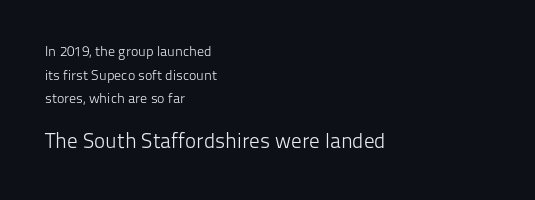
{"italic": "no", "bold": "no", "underline": "no", "align": "left", "line_spacing": "normal", "line_spacing_ratio": 1.68, "letter_spacing": "normal", "letter_spacing_em": 0.0, "larger_block": "second", "size_ratio": 1.5, "glyph_px": 21}
